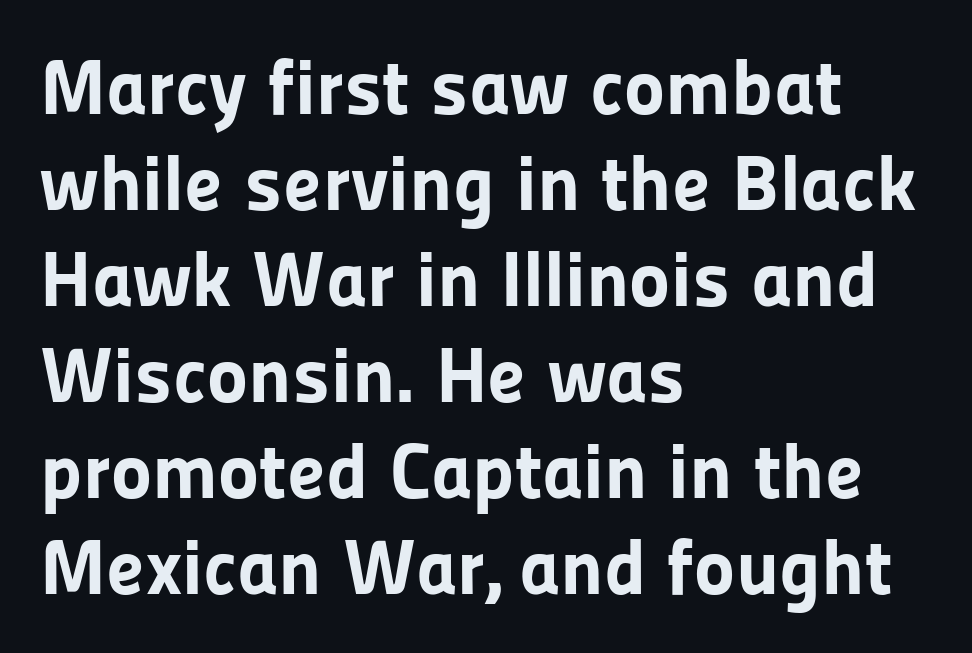
{"serif": "no", "italic": "no", "bold": "yes", "weight": "bold", "width": "normal", "stroke_contrast": "low", "x_height": "medium", "monospaced": "no", "underline": "no", "align": "left", "line_spacing_ratio": 1.23, "letter_spacing": "normal", "letter_spacing_em": 0.0, "glyph_px": 78}
